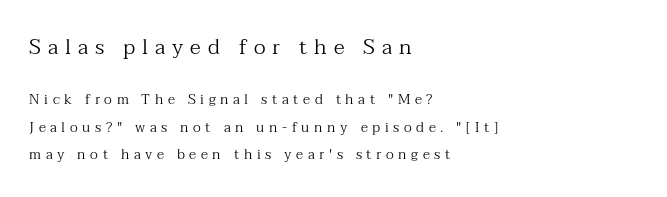
{"italic": "no", "bold": "no", "underline": "no", "align": "left", "line_spacing": "loose", "line_spacing_ratio": 1.97, "letter_spacing": "wide", "letter_spacing_em": 0.33, "larger_block": "first", "size_ratio": 1.5, "glyph_px": 21}
